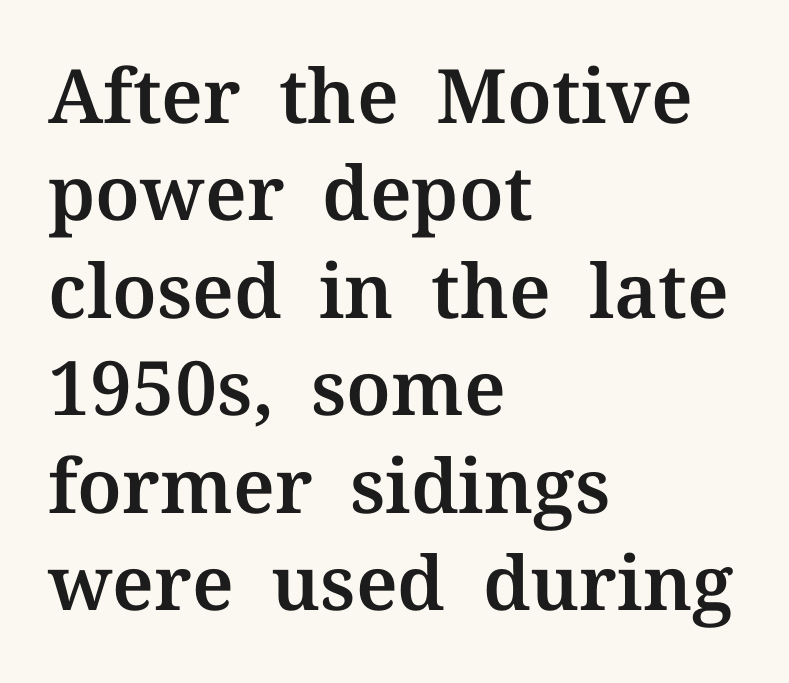
{"serif": "yes", "italic": "no", "width": "normal", "stroke_contrast": "medium", "x_height": "medium", "monospaced": "no", "underline": "no", "align": "left", "line_spacing": "normal", "line_spacing_ratio": 1.3, "letter_spacing": "normal", "letter_spacing_em": 0.0, "glyph_px": 75}
